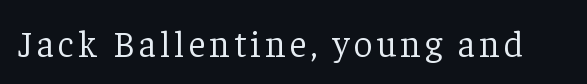
{"serif": "yes", "italic": "no", "bold": "no", "weight": "light", "width": "normal", "stroke_contrast": "low", "x_height": "medium", "monospaced": "no", "underline": "no", "glyph_px": 37}
